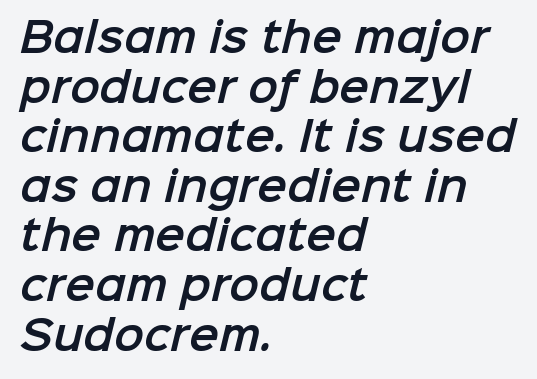
Does extra space separate the letters? No, they use regular spacing. The space directly below the letters is spotless. Letterform terminals end flat and unadorned throughout the passage. The face used here is proportionally spaced, like ordinary book or web type. Where is the straight margin? On the left.
